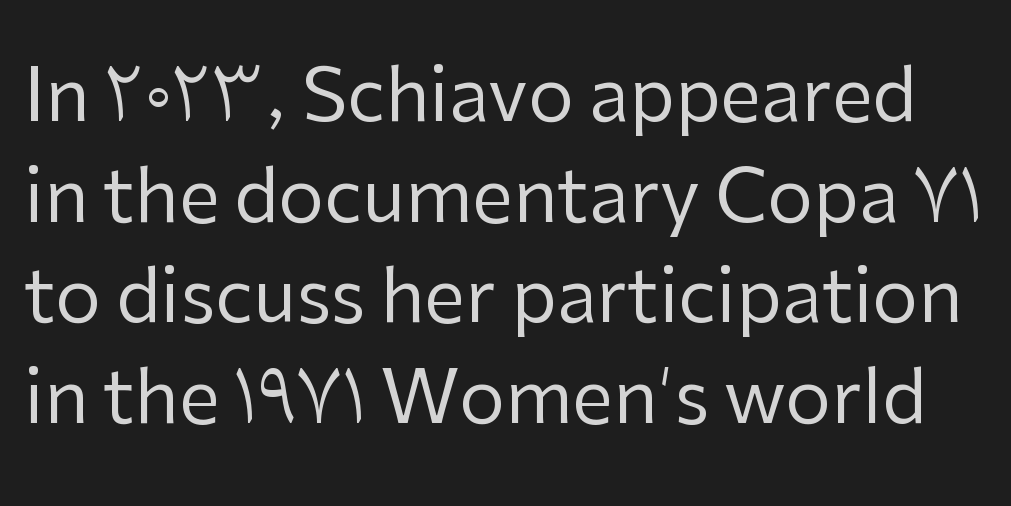
This sample has the flowing, uneven cadence of proportional lettering. These lines were composed using upright roman letters. Anything drawn beneath the words? Only blank space. Leading matches the norm, producing a regular column. Caption: standard tracking, unaltered. No heavy texture on the line: the type isn't bold.
